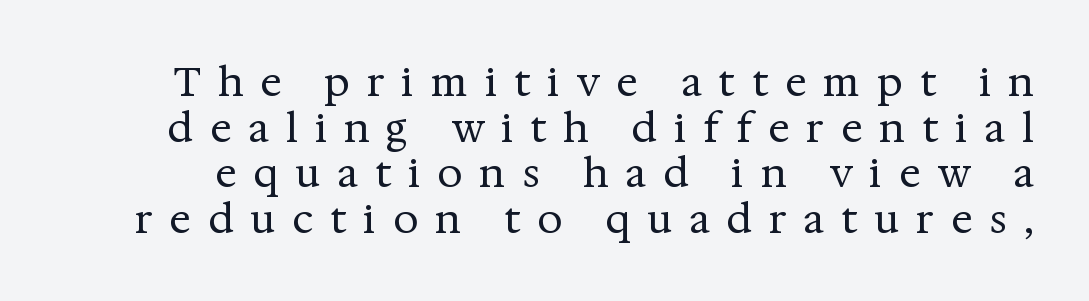
{"serif": "yes", "italic": "no", "bold": "no", "weight": "regular", "width": "normal", "stroke_contrast": "medium", "x_height": "medium", "monospaced": "no", "underline": "no", "line_spacing": "tight", "line_spacing_ratio": 1.14, "letter_spacing": "wide", "letter_spacing_em": 0.42, "glyph_px": 40}
